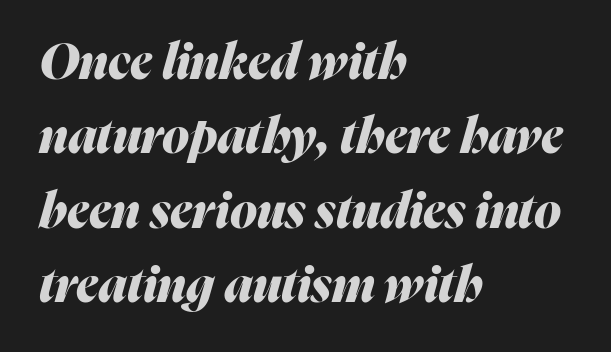
The image shows 49 px heavy type, italic (leaning right); set left-aligned, normal line spacing (1.52x), normal letter spacing, not underlined; medium stroke contrast and a medium x-height.
